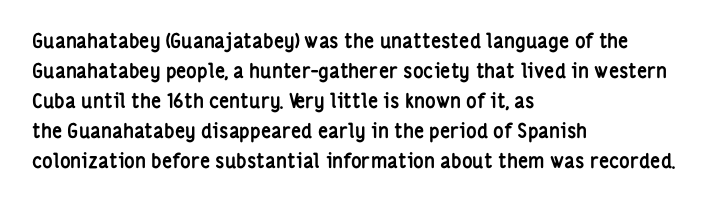
{"italic": "no", "bold": "yes", "underline": "no", "align": "left", "line_spacing": "normal", "line_spacing_ratio": 1.5, "letter_spacing": "normal", "letter_spacing_em": 0.0, "glyph_px": 20}
